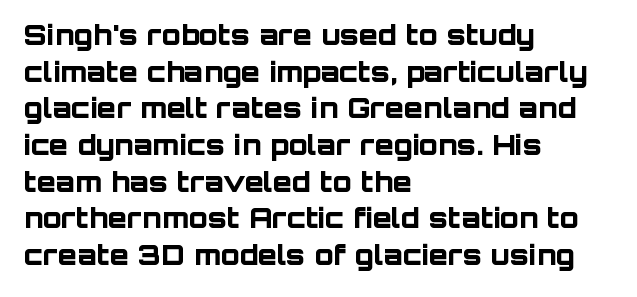
The image shows 28 px bold sans-serif type, upright; set left-aligned, normal line spacing (1.31x), normal letter spacing, not underlined; low stroke contrast and a large x-height.
